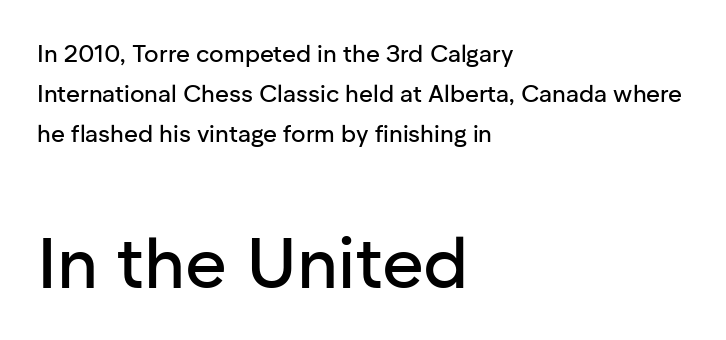
The image shows 72 px sans-serif type, upright; set left-aligned, normal line spacing (1.67x), normal letter spacing, not underlined; the second (bottom) block is 3.0x larger; low stroke contrast and a medium x-height.
